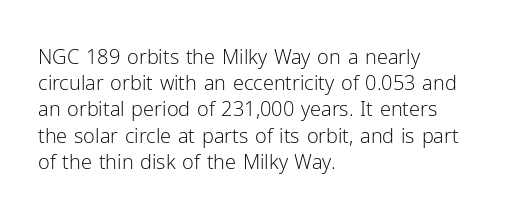
The image shows 20 px text type, upright; set left-aligned, normal line spacing (1.31x), normal letter spacing, not underlined.
